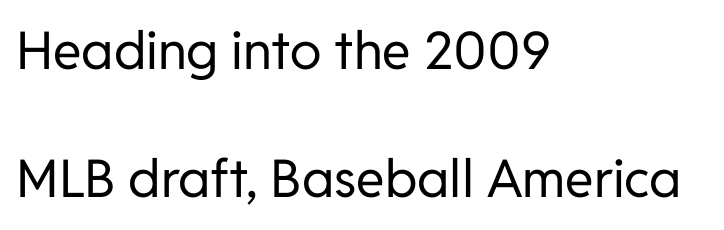
Rule under the text: the space is simply empty. No letter is thick-stroked: the sample isn't bold. The line-height multiplier appears high, well above default. A typesetter would mark this as roman, not italic. Every row of glyphs begins at an identical x-position on the left.
